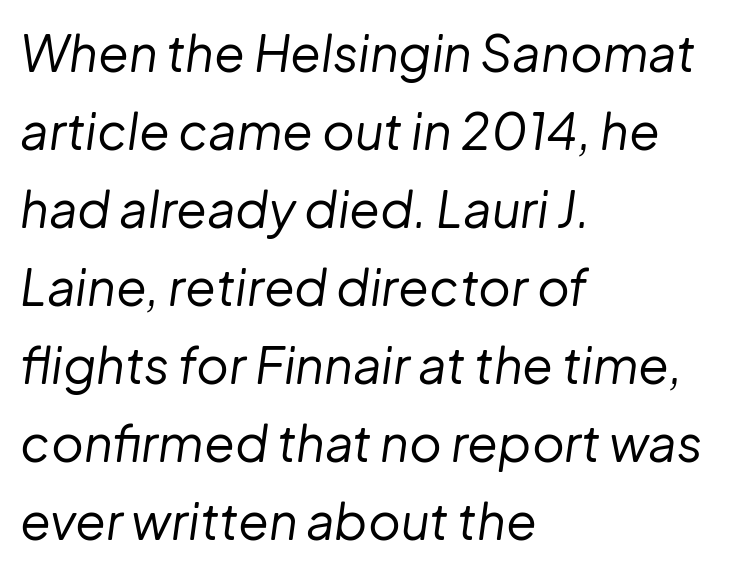
The image shows 50 px regular-weight type, italic (leaning right); set left-aligned, normal line spacing (1.56x), normal letter spacing, not underlined; low stroke contrast and a medium x-height.
